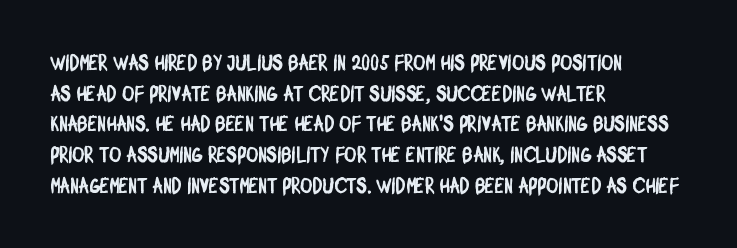
Q: Is the text underlined? A: No.
Q: How is the paragraph aligned? A: Left-aligned.
Q: Is the spacing between letters normal or unusually wide? A: Normal.
Q: Is the spacing between lines tight, normal or loose? A: Normal.
